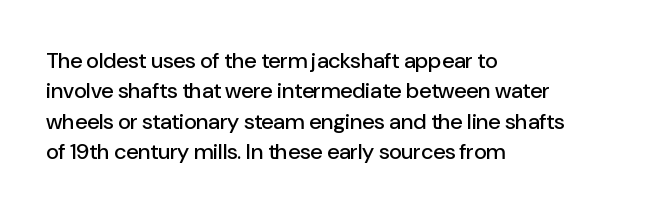
{"italic": "no", "underline": "no", "align": "left", "line_spacing": "normal", "line_spacing_ratio": 1.38, "letter_spacing": "normal", "letter_spacing_em": 0.0, "glyph_px": 22}
